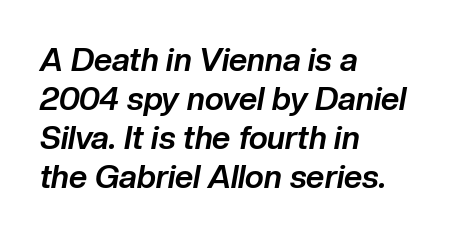
The image shows 32 px bold type, italic (leaning right); set left-aligned, line spacing 1.22x, normal letter spacing, not underlined; low stroke contrast and a medium x-height.
